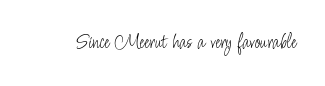
The image shows 22 px text type; set normal letter spacing, not underlined.
